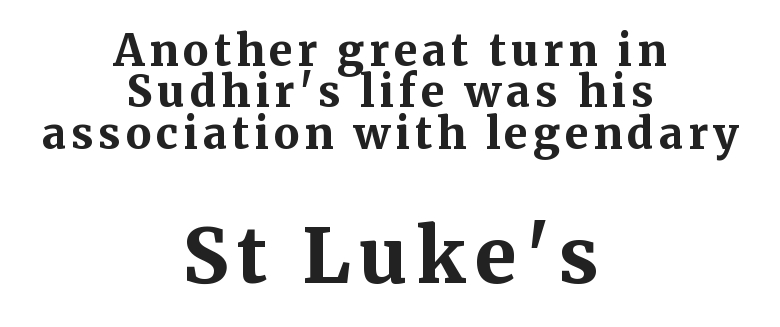
The image shows 76 px bold serif type, upright; set centered, tight line spacing (0.96x), not underlined; the second (bottom) block is 1.77x larger; medium stroke contrast and a medium x-height.
